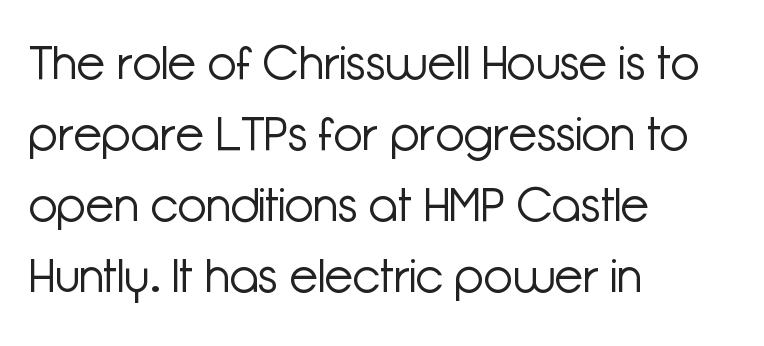
A typesetter would label this face a sans. No extra ink here — the face is not bold. Each letter keeps its own natural width here, so spacing adapts to shape. Glance below the letters and you will spot only blank space.
